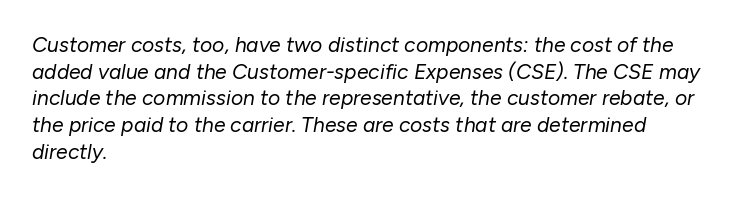
Q: Is the text bold? A: No.
Q: Is the text italic (slanted)? A: Yes, it leans right by about 10 degrees.
Q: Is the text underlined? A: No.
Q: How is the paragraph aligned? A: Left-aligned.
Q: Is the spacing between letters normal or unusually wide? A: Normal.
Q: Is the spacing between lines tight, normal or loose? A: Normal.
